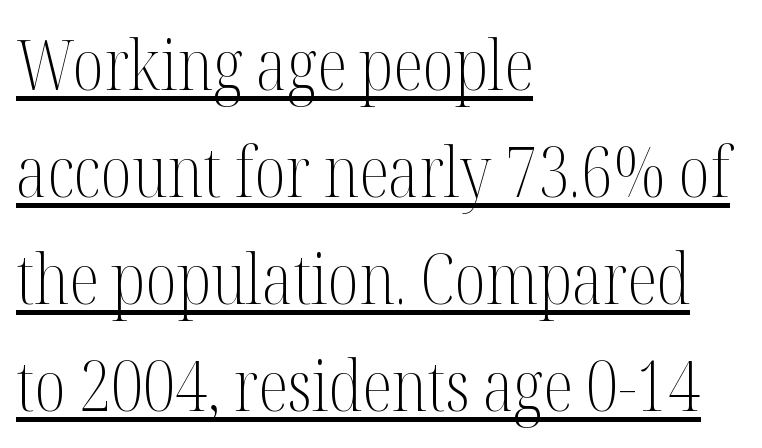
Q: Is the text bold? A: No.
Q: Is the text italic (slanted)? A: No, it is upright.
Q: Is the typeface a serif or a sans-serif typeface? A: Serif.
Q: Is the text underlined? A: Yes.
Q: How is the paragraph aligned? A: Left-aligned.
Q: Is the spacing between letters normal or unusually wide? A: Normal.
Q: Is the spacing between lines tight, normal or loose? A: Normal.
Q: Width (condensed, normal, or wide)? A: Condensed.
Q: Stroke contrast? A: Medium.
Q: x-height? A: Medium.
Q: Monospaced? A: No.
